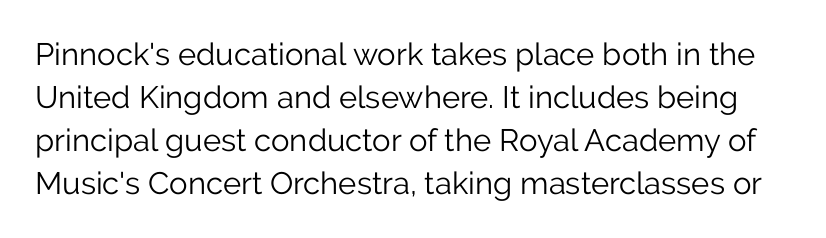
Q: Is the text bold? A: No.
Q: Is the text italic (slanted)? A: No, it is upright.
Q: Is the typeface a serif or a sans-serif typeface? A: Sans-serif.
Q: Is the text underlined? A: No.
Q: Is the spacing between letters normal or unusually wide? A: Normal.
Q: Is the spacing between lines tight, normal or loose? A: Normal.
Q: Width (condensed, normal, or wide)? A: Normal.
Q: Stroke contrast? A: Low.
Q: x-height? A: Medium.
Q: Monospaced? A: No.
